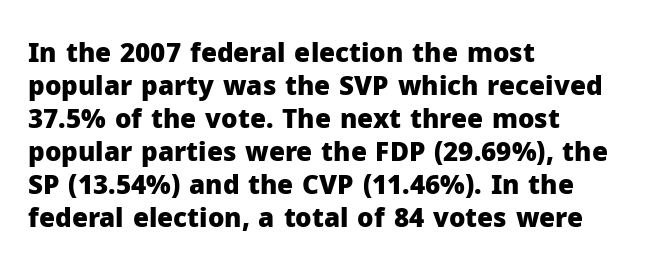
The image shows 26 px bold type, upright; set left-aligned, normal line spacing (1.27x), normal letter spacing, not underlined.
